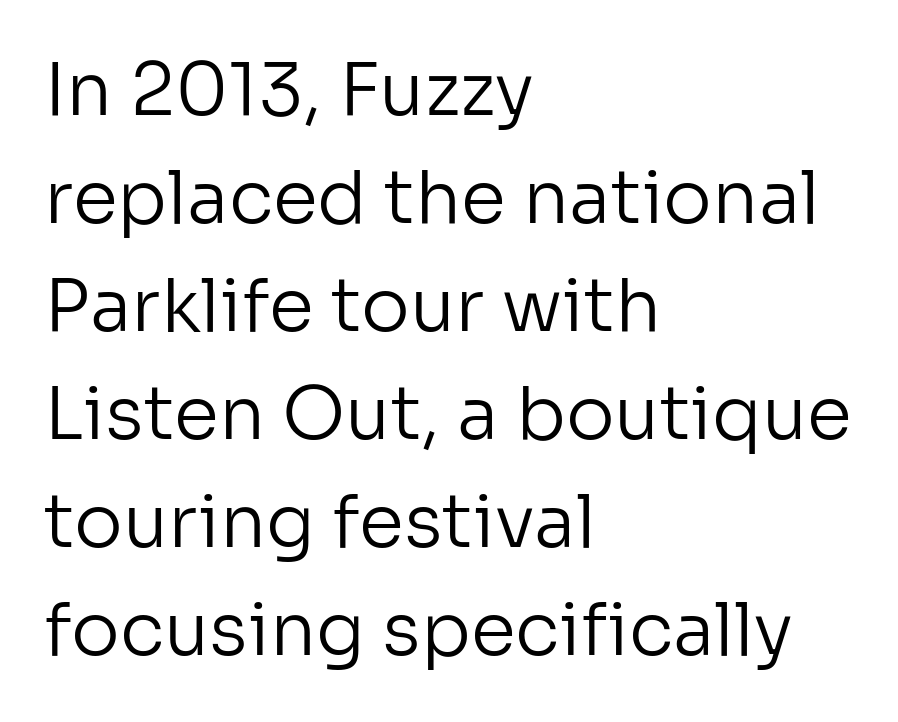
Q: Is the text bold? A: No.
Q: Is the text italic (slanted)? A: No, it is upright.
Q: Is the typeface a serif or a sans-serif typeface? A: Sans-serif.
Q: Is the text underlined? A: No.
Q: How is the paragraph aligned? A: Left-aligned.
Q: Is the spacing between letters normal or unusually wide? A: Normal.
Q: Is the spacing between lines tight, normal or loose? A: Normal.
Q: Width (condensed, normal, or wide)? A: Normal.
Q: Stroke contrast? A: Low.
Q: x-height? A: Medium.
Q: Monospaced? A: No.
